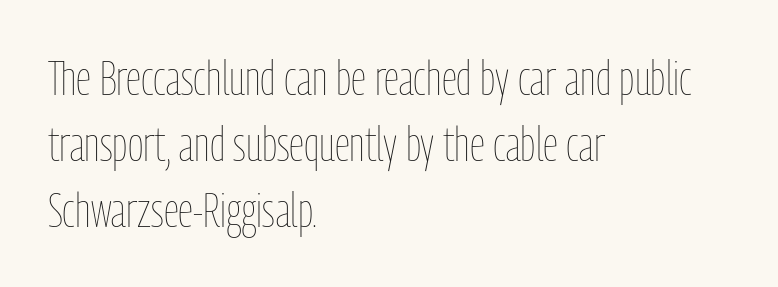
Ascenders rise straight up at ninety degrees. In terms of letterspacing, this is plain default setting. Nothing heavy about these letters — not bold at all. A typesetter would call this leading conventional body-copy spacing. This rendering features lettering with no underline.
